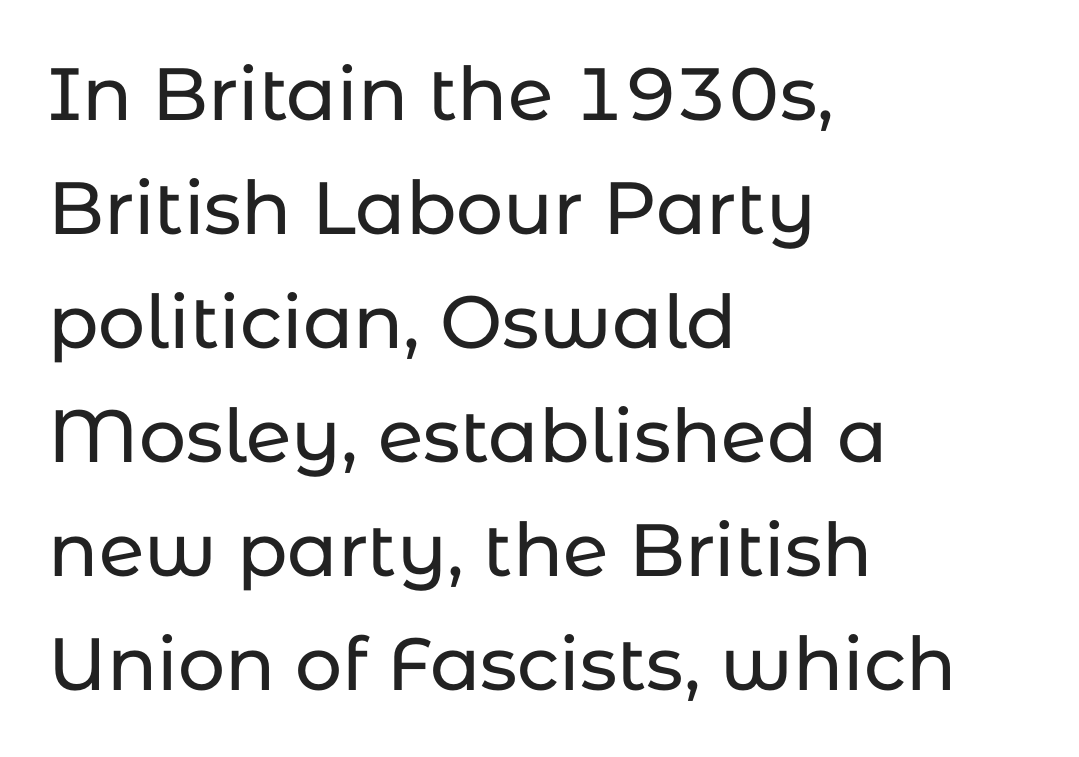
{"serif": "no", "italic": "no", "width": "normal", "stroke_contrast": "low", "x_height": "medium", "monospaced": "no", "underline": "no", "align": "left", "line_spacing": "normal", "line_spacing_ratio": 1.54, "letter_spacing": "normal", "letter_spacing_em": 0.0, "glyph_px": 74}
